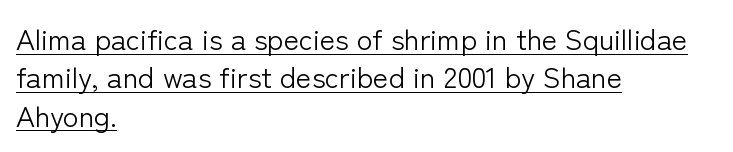
Q: Is the text bold? A: No.
Q: Is the text italic (slanted)? A: No, it is upright.
Q: Is the typeface a serif or a sans-serif typeface? A: Sans-serif.
Q: Is the text underlined? A: Yes.
Q: How is the paragraph aligned? A: Left-aligned.
Q: Is the spacing between letters normal or unusually wide? A: Normal.
Q: Is the spacing between lines tight, normal or loose? A: Normal.
Q: Width (condensed, normal, or wide)? A: Normal.
Q: Stroke contrast? A: Low.
Q: x-height? A: Medium.
Q: Monospaced? A: No.
